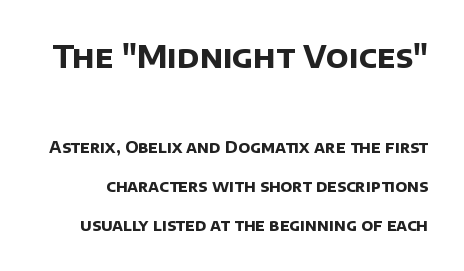
The image shows 31 px bold sans-serif type; set loose line spacing (2.43x), normal letter spacing, not underlined; the first (top) block is 1.94x larger; low stroke contrast and a large x-height.
